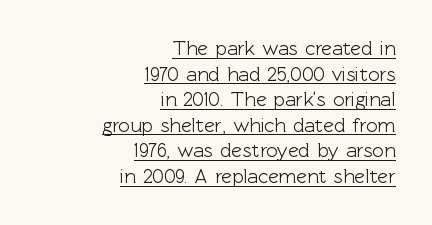
Q: Is the text italic (slanted)? A: No, it is upright.
Q: Is the text underlined? A: Yes.
Q: How is the paragraph aligned? A: Right-aligned.
Q: Is the spacing between letters normal or unusually wide? A: Normal.
Q: Is the spacing between lines tight, normal or loose? A: Normal.
